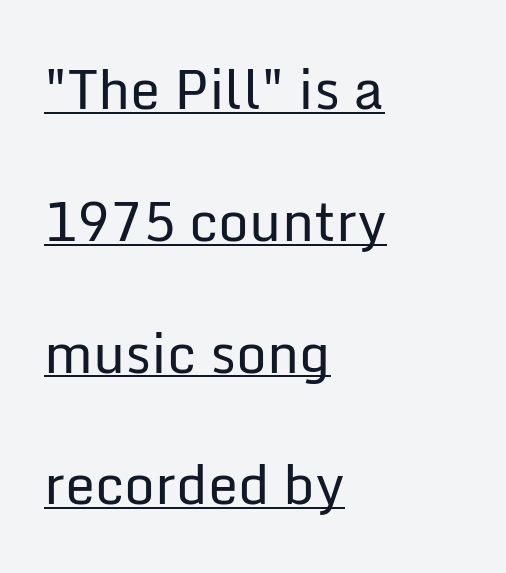
{"serif": "no", "italic": "no", "bold": "no", "weight": "regular", "width": "normal", "stroke_contrast": "low", "x_height": "medium", "monospaced": "no", "underline": "yes", "align": "left", "line_spacing": "loose", "line_spacing_ratio": 2.44, "letter_spacing": "normal", "letter_spacing_em": 0.0, "glyph_px": 54}
